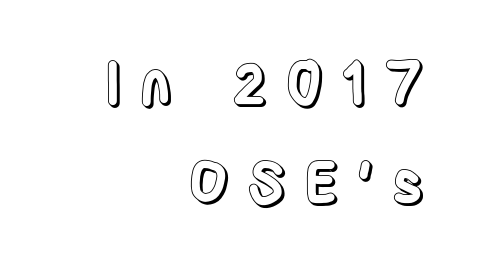
Q: Is the text italic (slanted)? A: No, it is upright.
Q: Is the text underlined? A: No.
Q: How is the paragraph aligned? A: Right-aligned.
Q: Is the spacing between letters normal or unusually wide? A: Unusually wide.
Q: Width (condensed, normal, or wide)? A: Condensed.
Q: x-height? A: Large.
Q: Monospaced? A: No.
